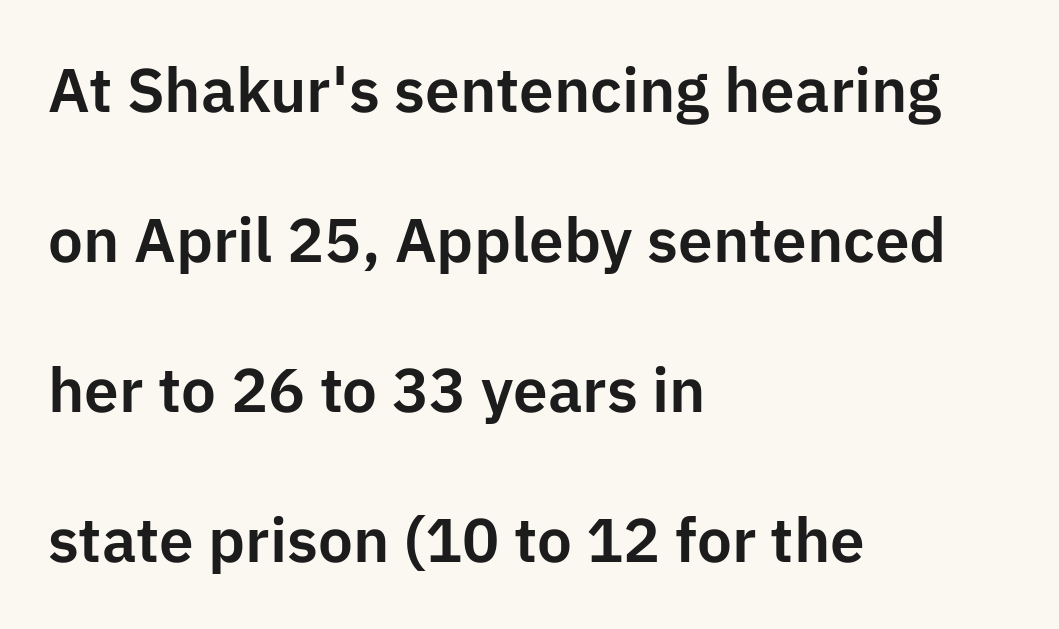
The image shows 62 px sans-serif type, upright; set left-aligned, loose line spacing (2.42x), normal letter spacing, not underlined; low stroke contrast and a medium x-height.
